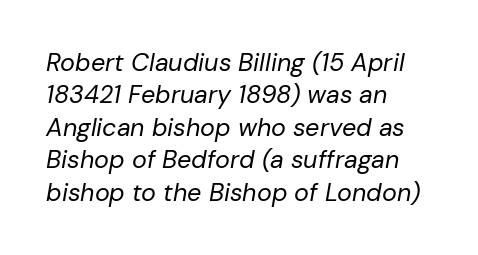
Q: Is the text bold? A: No.
Q: Is the text italic (slanted)? A: Yes, it leans right by about 10 degrees.
Q: Is the text underlined? A: No.
Q: How is the paragraph aligned? A: Left-aligned.
Q: Is the spacing between letters normal or unusually wide? A: Normal.
Q: Is the spacing between lines tight, normal or loose? A: Normal.
